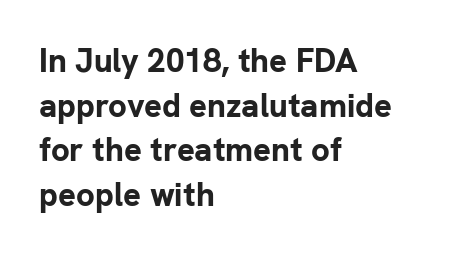
The image shows 33 px bold sans-serif type, upright; set left-aligned, normal line spacing (1.35x), normal letter spacing, not underlined; low stroke contrast and a medium x-height.
